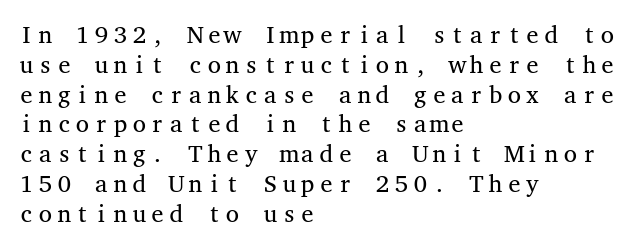
The image shows 24 px text type, upright; set left-aligned, line spacing 1.24x, normal letter spacing, not underlined.
